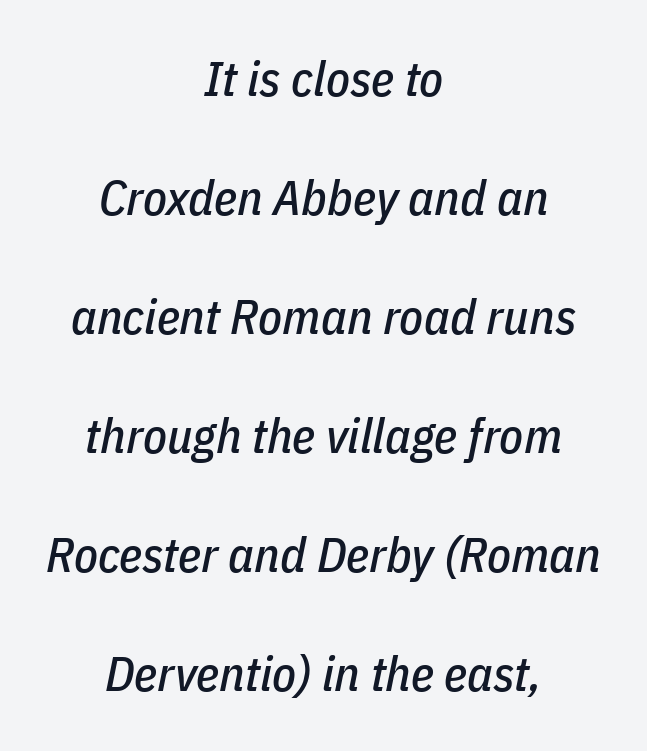
These lines are rendered in a variable-pitch font. Italic? Definitely — the glyphs are oblique. Letter spacing: default. The baseline area is clear. The setting favours the middle, as headings and verse often do.
